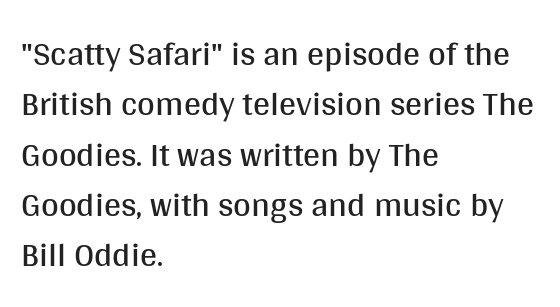
The image shows 34 px regular-weight sans-serif type, upright; set left-aligned, normal line spacing (1.48x), normal letter spacing, not underlined; medium stroke contrast and a large x-height.
